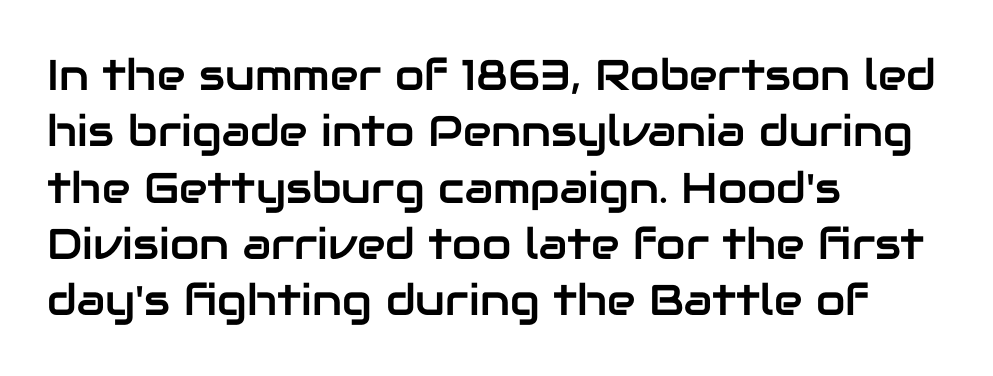
Q: Is the text italic (slanted)? A: No, it is upright.
Q: Is the typeface a serif or a sans-serif typeface? A: Sans-serif.
Q: Is the text underlined? A: No.
Q: How is the paragraph aligned? A: Left-aligned.
Q: Is the spacing between letters normal or unusually wide? A: Normal.
Q: Is the spacing between lines tight, normal or loose? A: Normal.
Q: Width (condensed, normal, or wide)? A: Normal.
Q: Stroke contrast? A: Low.
Q: x-height? A: Medium.
Q: Monospaced? A: No.
